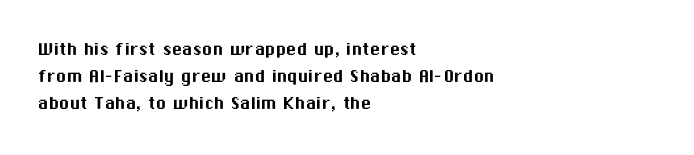
{"italic": "no", "underline": "no", "align": "left", "line_spacing": "normal", "line_spacing_ratio": 1.29, "letter_spacing": "normal", "letter_spacing_em": 0.0, "glyph_px": 21}
